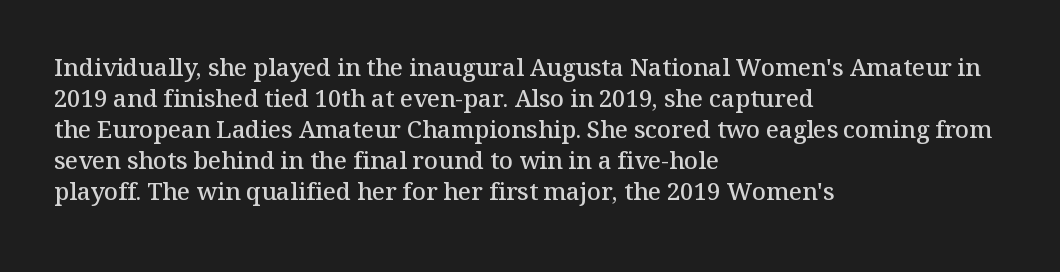
{"italic": "no", "bold": "semi", "underline": "no", "align": "left", "line_spacing": "normal", "line_spacing_ratio": 1.29, "letter_spacing": "normal", "letter_spacing_em": 0.0, "glyph_px": 24}
